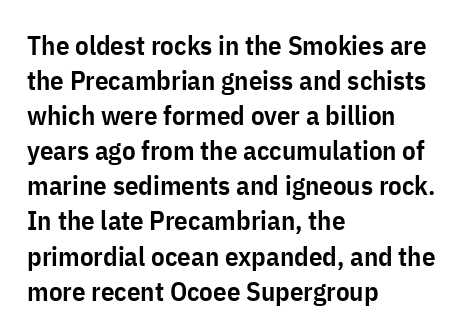
Heft: intermediate — a semibold. How are the letters spaced? Ordinarily, with no added tracking. A typesetter would call this leading conventional body-copy spacing. These lines are set flush left with a ragged right edge. No word sits above an underline. Posture: vertical.
